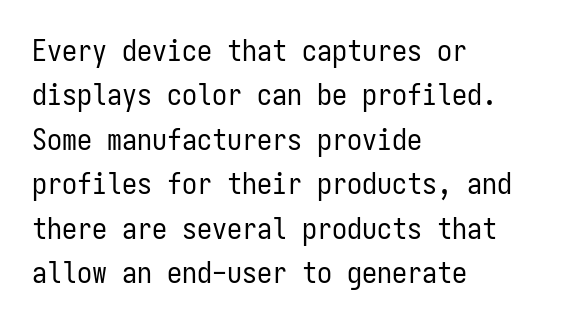
Q: Is the text bold? A: No.
Q: Is the text italic (slanted)? A: No, it is upright.
Q: Is the typeface a serif or a sans-serif typeface? A: Sans-serif.
Q: Is the text underlined? A: No.
Q: How is the paragraph aligned? A: Left-aligned.
Q: Is the spacing between letters normal or unusually wide? A: Normal.
Q: Is the spacing between lines tight, normal or loose? A: Normal.
Q: Width (condensed, normal, or wide)? A: Condensed.
Q: Stroke contrast? A: Low.
Q: x-height? A: Medium.
Q: Monospaced? A: Yes.
